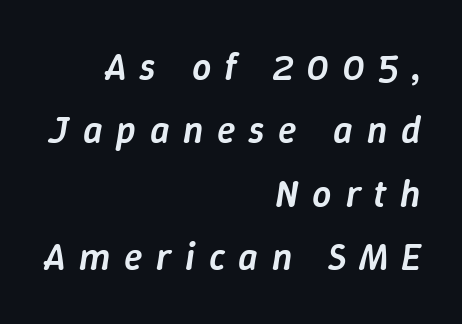
{"italic": "yes", "lean": "right", "slant_degrees": 9, "bold": "semi", "weight": "semibold", "width": "normal", "stroke_contrast": "low", "x_height": "medium", "monospaced": "no", "underline": "no", "align": "right", "line_spacing": "normal", "line_spacing_ratio": 1.67, "letter_spacing": "wide", "letter_spacing_em": 0.36, "glyph_px": 38}
